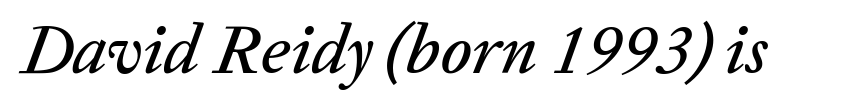
Q: Is the text italic (slanted)? A: Yes, it leans right by about 20 degrees.
Q: Is the text underlined? A: No.
Q: Is the spacing between letters normal or unusually wide? A: Normal.
Q: Width (condensed, normal, or wide)? A: Normal.
Q: Stroke contrast? A: Low.
Q: x-height? A: Medium.
Q: Monospaced? A: No.
